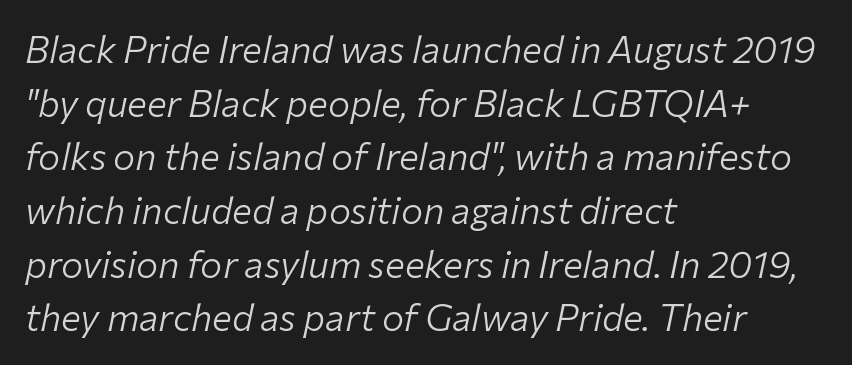
Q: Is the text bold? A: No.
Q: Is the text italic (slanted)? A: Yes, it leans right by about 12 degrees.
Q: Is the text underlined? A: No.
Q: How is the paragraph aligned? A: Left-aligned.
Q: Is the spacing between letters normal or unusually wide? A: Normal.
Q: Is the spacing between lines tight, normal or loose? A: Normal.
Q: Width (condensed, normal, or wide)? A: Normal.
Q: Stroke contrast? A: Low.
Q: x-height? A: Medium.
Q: Monospaced? A: No.
